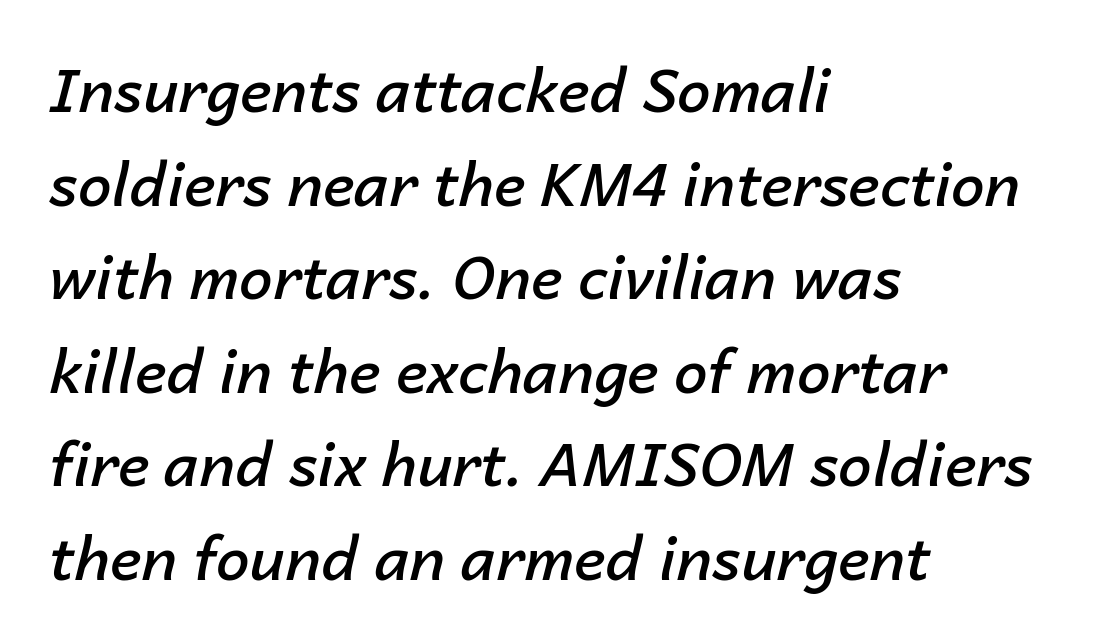
The image shows 60 px semibold type, italic (leaning right); set left-aligned, normal line spacing (1.56x), normal letter spacing, not underlined; low stroke contrast and a medium x-height.
